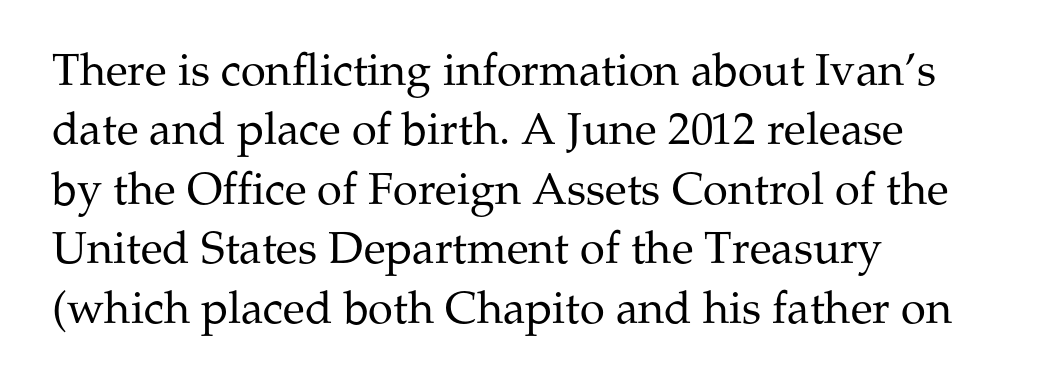
Q: Is the text bold? A: No.
Q: Is the text italic (slanted)? A: No, it is upright.
Q: Is the typeface a serif or a sans-serif typeface? A: Serif.
Q: Is the text underlined? A: No.
Q: How is the paragraph aligned? A: Left-aligned.
Q: Is the spacing between letters normal or unusually wide? A: Normal.
Q: Is the spacing between lines tight, normal or loose? A: Normal.
Q: Width (condensed, normal, or wide)? A: Normal.
Q: Stroke contrast? A: Medium.
Q: x-height? A: Medium.
Q: Monospaced? A: No.
